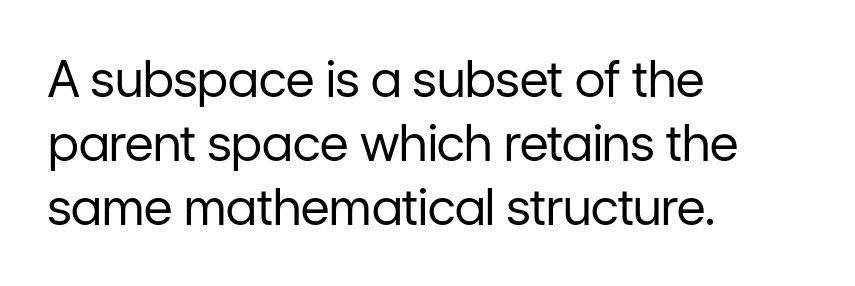
{"serif": "no", "italic": "no", "bold": "no", "weight": "regular", "width": "normal", "stroke_contrast": "low", "x_height": "medium", "monospaced": "no", "underline": "no", "align": "left", "line_spacing": "normal", "line_spacing_ratio": 1.28, "letter_spacing": "normal", "letter_spacing_em": 0.0, "glyph_px": 50}
